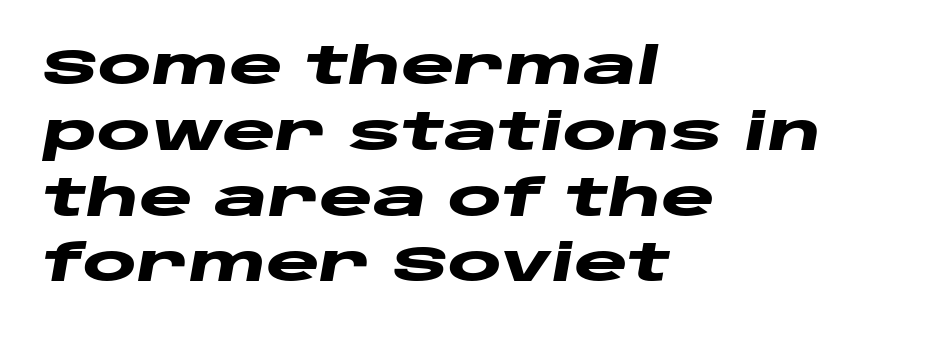
Q: Is the text bold? A: Yes.
Q: Is the text italic (slanted)? A: Yes, it leans right by about 10 degrees.
Q: Is the text underlined? A: No.
Q: How is the paragraph aligned? A: Left-aligned.
Q: Is the spacing between letters normal or unusually wide? A: Normal.
Q: Is the spacing between lines tight, normal or loose? A: Normal.
Q: Width (condensed, normal, or wide)? A: Wide.
Q: Stroke contrast? A: Low.
Q: x-height? A: Large.
Q: Monospaced? A: No.
